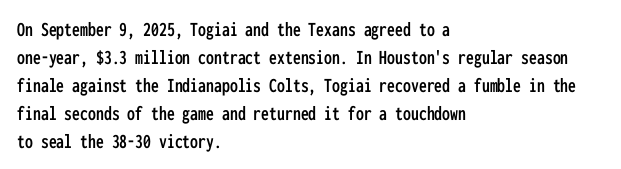
{"italic": "no", "underline": "no", "align": "left", "line_spacing": "normal", "line_spacing_ratio": 1.33, "letter_spacing": "normal", "letter_spacing_em": 0.0, "glyph_px": 21}
